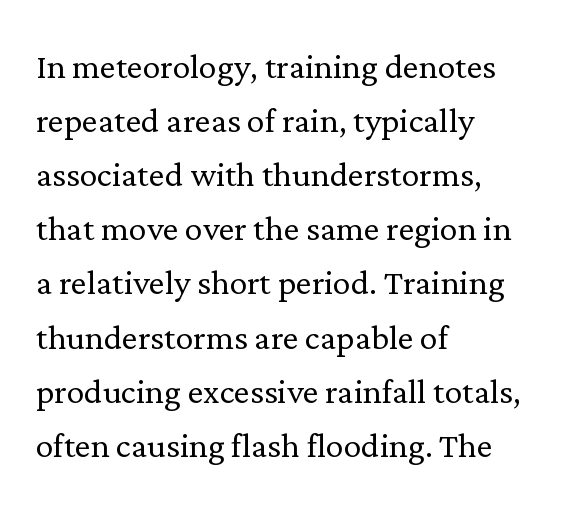
Is this a fixed-width face? No — the glyphs have proportional, varying widths. A classic flush-left, rag-right setting is used for this passage. Stems here are at most as thick as an everyday book face. This is serif lettering, the kind often seen in printed books.
